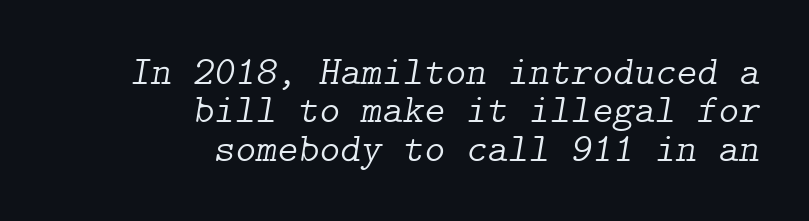
The image shows 40 px light serif type, italic (leaning right); set right-aligned, tight line spacing (0.96x), normal letter spacing, not underlined; low stroke contrast and a medium x-height.
